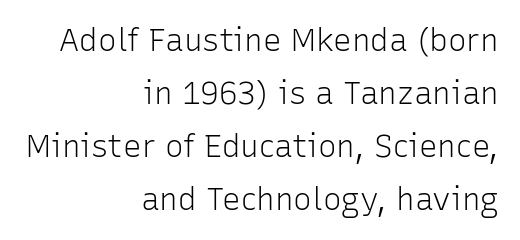
{"serif": "no", "italic": "no", "bold": "no", "weight": "light", "width": "normal", "stroke_contrast": "low", "x_height": "medium", "monospaced": "no", "underline": "no", "align": "right", "line_spacing_ratio": 1.71, "letter_spacing": "normal", "letter_spacing_em": 0.0, "glyph_px": 31}
